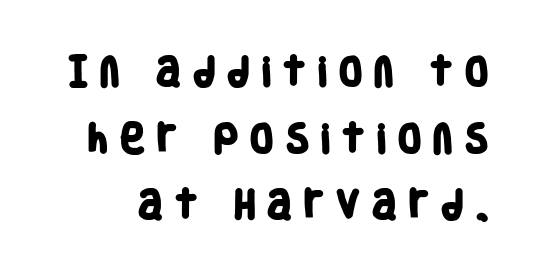
{"serif": "no", "bold": "yes", "weight": "heavy", "width": "condensed", "stroke_contrast": "low", "x_height": "large", "monospaced": "no", "underline": "no", "line_spacing": "loose", "line_spacing_ratio": 2.08, "letter_spacing": "wide", "letter_spacing_em": 0.32, "glyph_px": 32}
